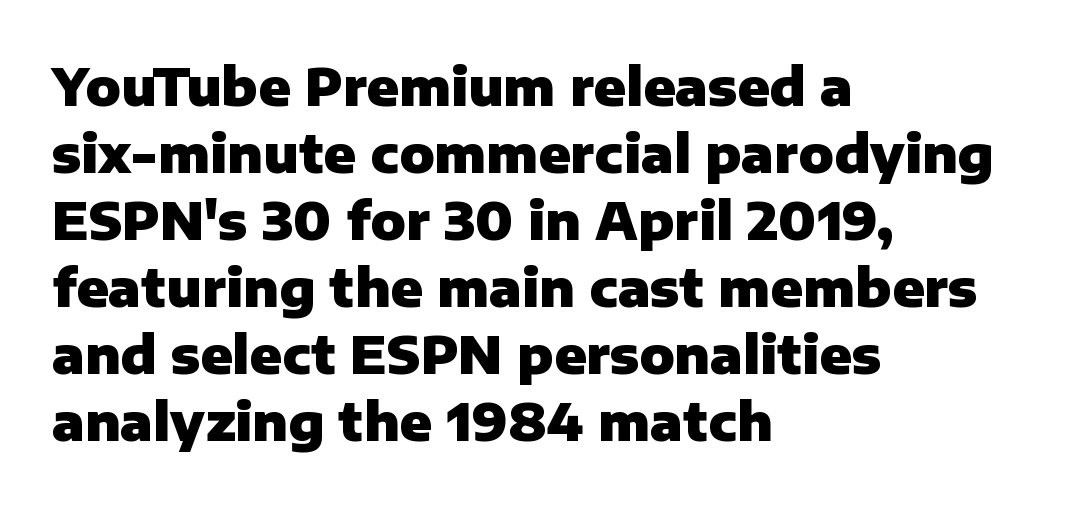
The image shows 52 px heavy sans-serif type, upright; set left-aligned, normal line spacing (1.29x), normal letter spacing, not underlined; low stroke contrast and a medium x-height.
